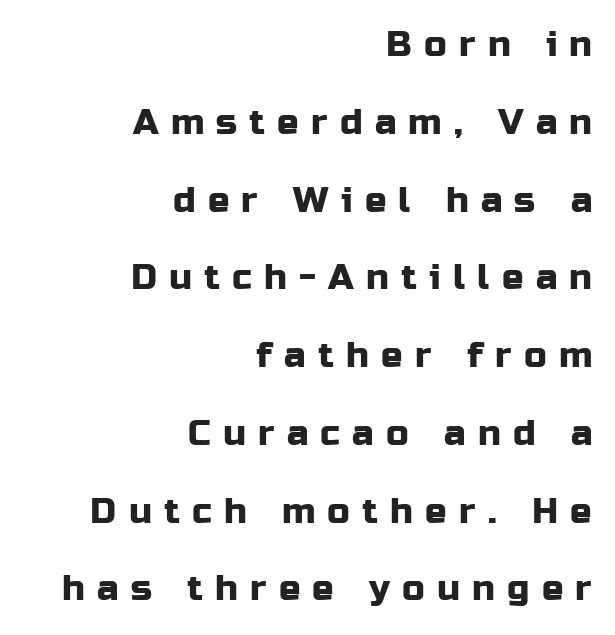
The letters carry no serifs — their stems end cleanly without finishing strokes. Horizontal bands of white between lines are thick stripes. The axis of the letterforms is exactly vertical. Descender tails drop into unmarked territory. Think of a printed novel: that variable character pitch is what you see here. The type is letterspaced generously, with wide tracking.
